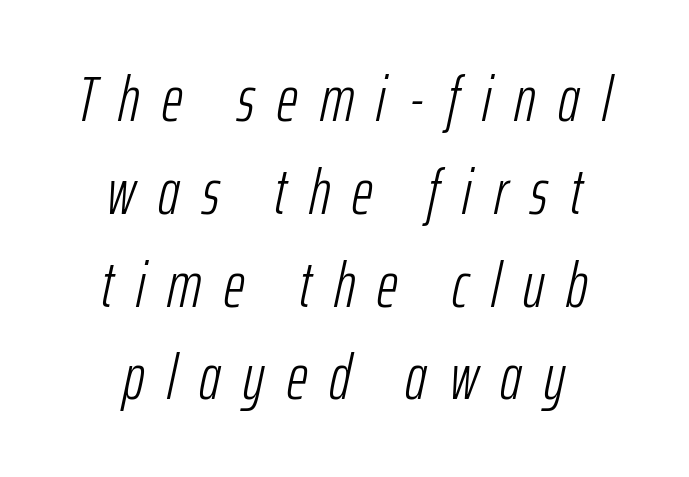
The image shows 64 px light, condensed type, italic (leaning right); set centered, normal line spacing (1.45x), unusually wide letter spacing (+0.35 em), not underlined; low stroke contrast and a medium x-height.
